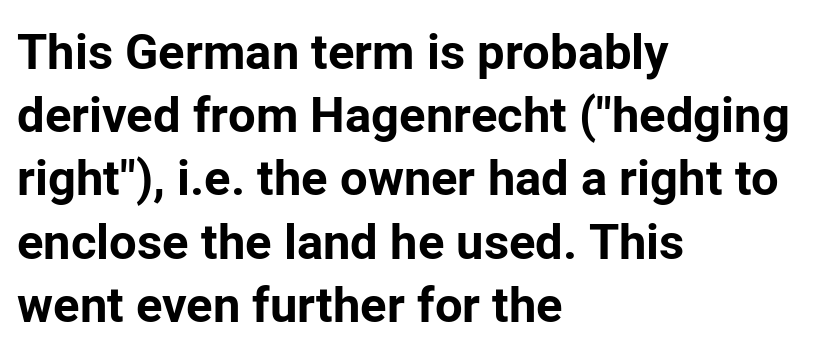
{"serif": "no", "italic": "no", "bold": "yes", "weight": "bold", "width": "normal", "stroke_contrast": "low", "x_height": "medium", "monospaced": "no", "underline": "no", "align": "left", "line_spacing": "normal", "line_spacing_ratio": 1.29, "letter_spacing": "normal", "letter_spacing_em": 0.0, "glyph_px": 49}
